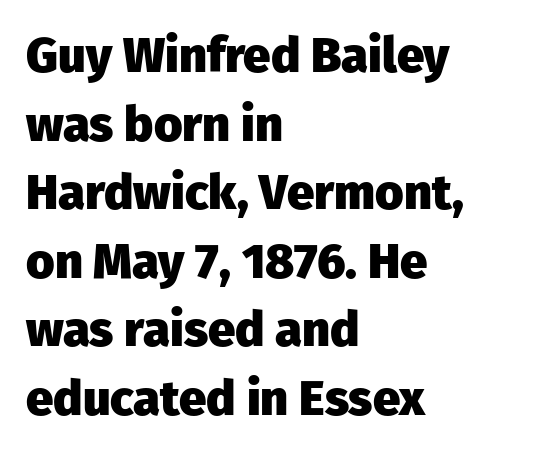
The passage shown is not underscored anywhere. These lines carry a lot of weight — the face is fully bold. Each letter's strokes conclude bluntly, with no projecting serifs. Vertical strokes here are truly vertical. Do the characters align in a grid? No, the font is proportional.
